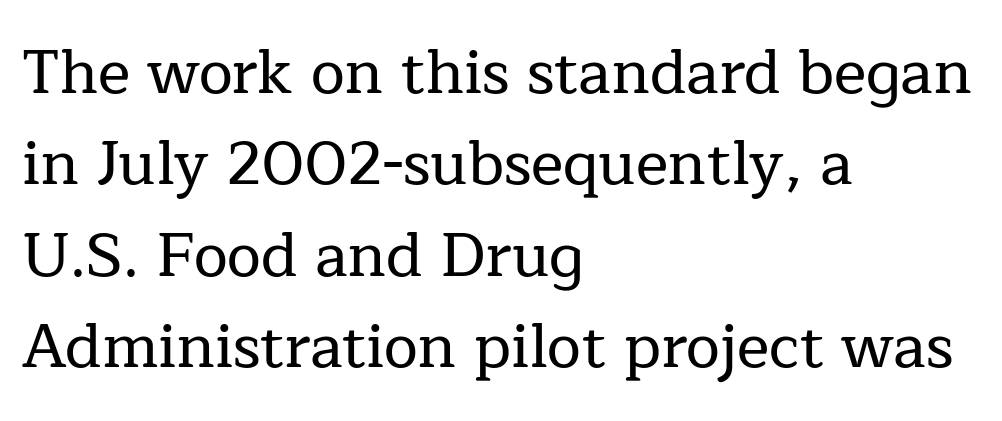
The image shows 61 px serif type, upright; set left-aligned, normal line spacing (1.5x), normal letter spacing, not underlined; low stroke contrast and a medium x-height.
